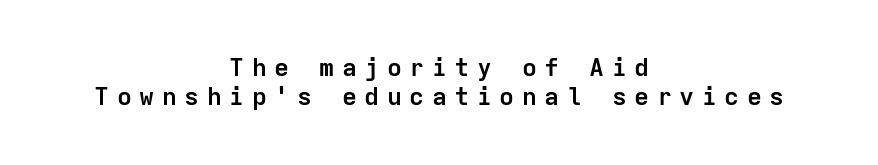
{"italic": "no", "bold": "yes", "underline": "no", "align": "center", "line_spacing_ratio": 1.17, "letter_spacing": "wide", "letter_spacing_em": 0.3, "glyph_px": 25}
